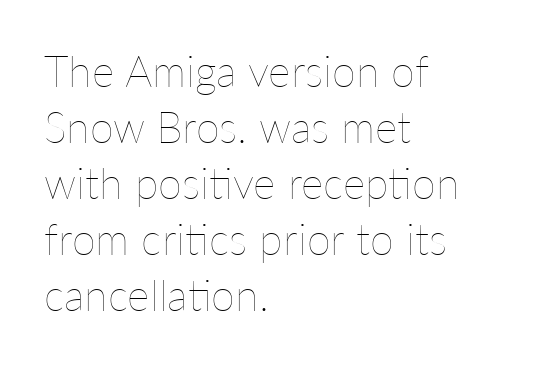
{"italic": "no", "bold": "no", "weight": "thin", "width": "normal", "stroke_contrast": "low", "x_height": "medium", "monospaced": "no", "underline": "no", "align": "left", "line_spacing": "normal", "line_spacing_ratio": 1.3, "letter_spacing": "normal", "letter_spacing_em": 0.0, "glyph_px": 43}
